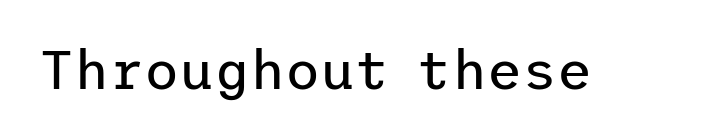
The image shows 54 px regular-weight sans-serif type, upright; set normal letter spacing, not underlined; low stroke contrast and a medium x-height.
